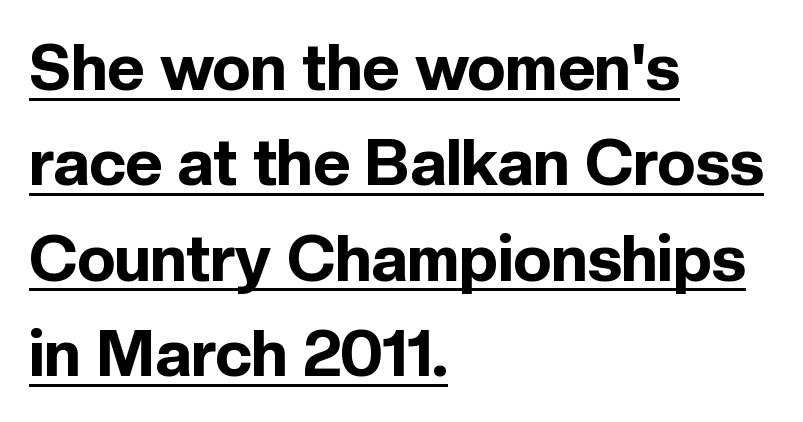
{"serif": "no", "italic": "no", "bold": "yes", "weight": "bold", "width": "normal", "x_height": "medium", "monospaced": "no", "underline": "yes", "align": "left", "line_spacing": "normal", "line_spacing_ratio": 1.49, "letter_spacing": "normal", "letter_spacing_em": 0.0, "glyph_px": 64}
